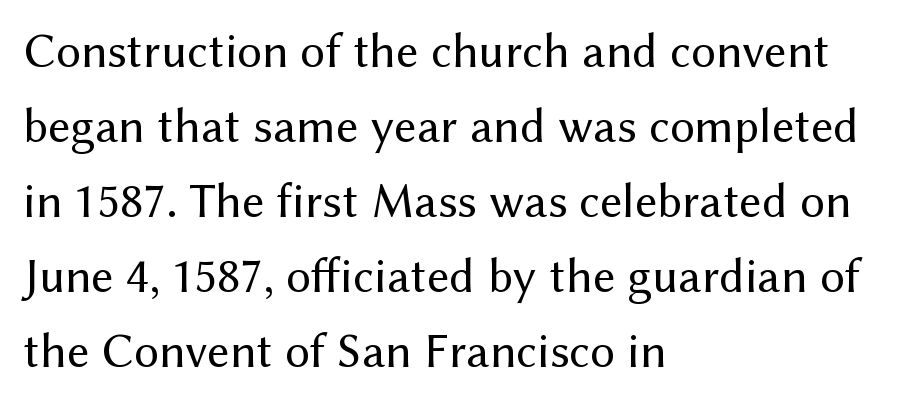
Q: Is the text bold? A: No.
Q: Is the text italic (slanted)? A: No, it is upright.
Q: Is the typeface a serif or a sans-serif typeface? A: Sans-serif.
Q: Is the text underlined? A: No.
Q: How is the paragraph aligned? A: Left-aligned.
Q: Is the spacing between letters normal or unusually wide? A: Normal.
Q: Is the spacing between lines tight, normal or loose? A: Normal.
Q: Width (condensed, normal, or wide)? A: Normal.
Q: Stroke contrast? A: Medium.
Q: x-height? A: Medium.
Q: Monospaced? A: No.
